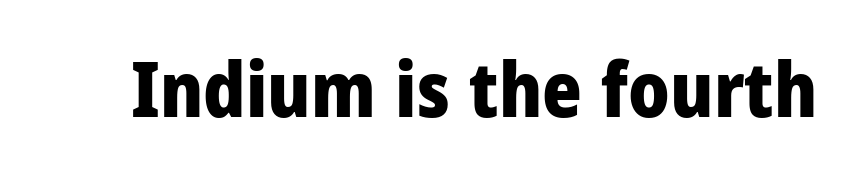
{"serif": "no", "italic": "no", "bold": "yes", "weight": "heavy", "width": "normal", "stroke_contrast": "low", "x_height": "medium", "monospaced": "no", "underline": "no", "letter_spacing": "normal", "letter_spacing_em": 0.0, "glyph_px": 76}
